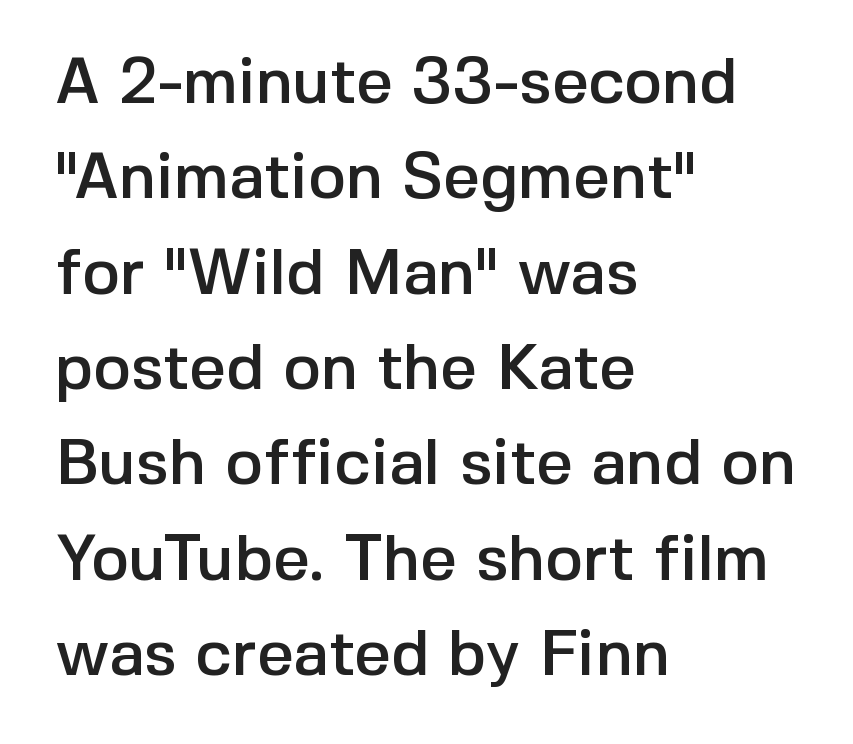
The ragged edge is on the right, which tells us the setting is flush left. Stroke terminals: plain, sans-serif. Tall strokes in this sample are plumb rather than angled. Note the varied advance widths — an 'i' is clearly narrower than an 'm'. The line-height multiplier appears to be the usual default.
